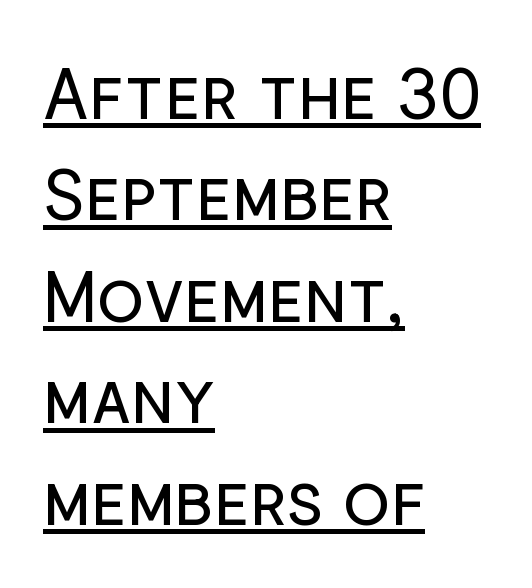
Q: Is the text bold? A: No.
Q: Is the text italic (slanted)? A: No, it is upright.
Q: Is the typeface a serif or a sans-serif typeface? A: Sans-serif.
Q: Is the text underlined? A: Yes.
Q: How is the paragraph aligned? A: Left-aligned.
Q: Is the spacing between letters normal or unusually wide? A: Normal.
Q: Is the spacing between lines tight, normal or loose? A: Normal.
Q: Width (condensed, normal, or wide)? A: Normal.
Q: Stroke contrast? A: Low.
Q: x-height? A: Medium.
Q: Monospaced? A: No.
